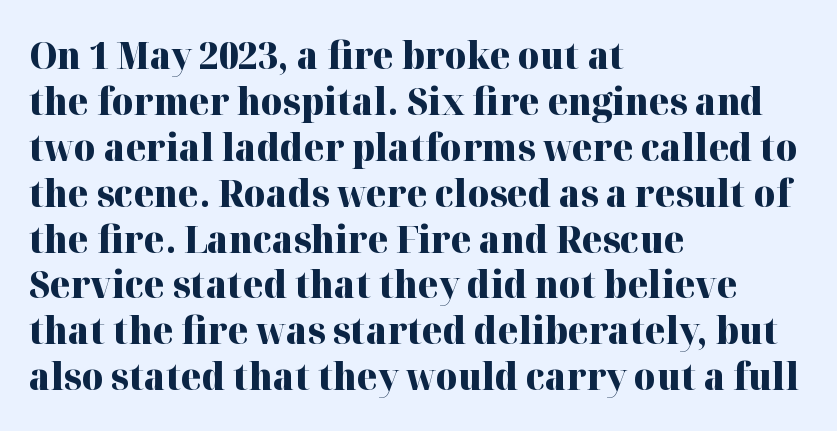
{"serif": "yes", "italic": "no", "bold": "yes", "weight": "heavy", "width": "normal", "stroke_contrast": "high", "x_height": "medium", "monospaced": "no", "underline": "no", "align": "left", "line_spacing_ratio": 1.24, "letter_spacing": "normal", "letter_spacing_em": 0.0, "glyph_px": 37}
